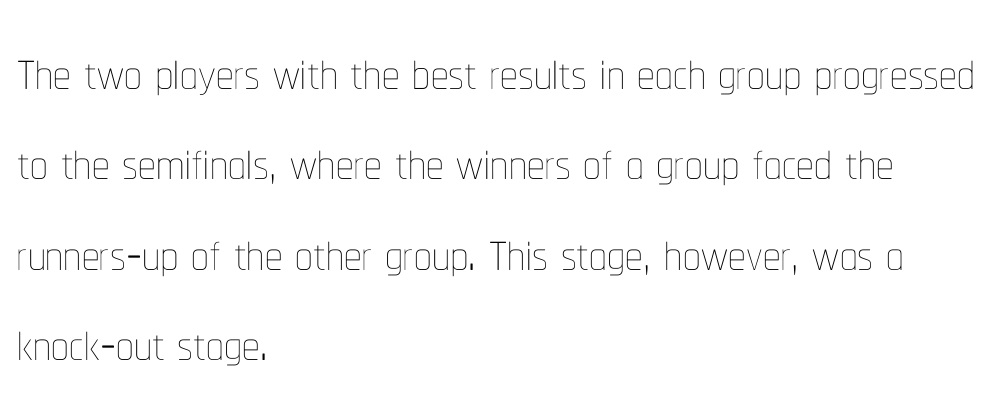
Honestly, the letter spacing is just normal — you wouldn't notice it. Do the letters lean? They stand straight. Lines of text with bare space underneath. Every row of glyphs begins at an identical x-position on the left.
